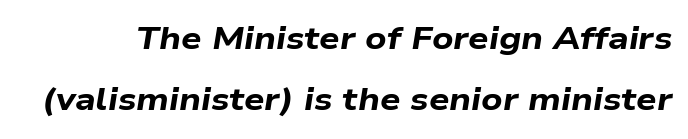
The image shows 32 px bold, wide type, italic (leaning right); set loose line spacing (1.91x), normal letter spacing, not underlined; low stroke contrast and a medium x-height.
